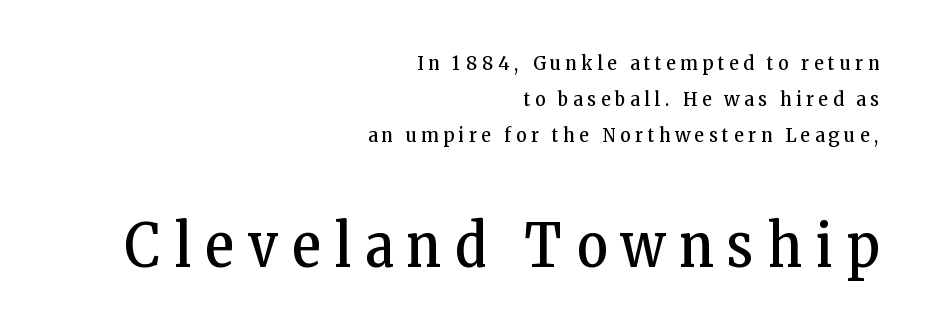
Words float on clear page, feet unadorned. Weight class: somewhere from thin through regular. Visually, the bottom section dominates because its glyphs are scaled up. Inter-character spacing is expanded well beyond the font's built-in metrics.
